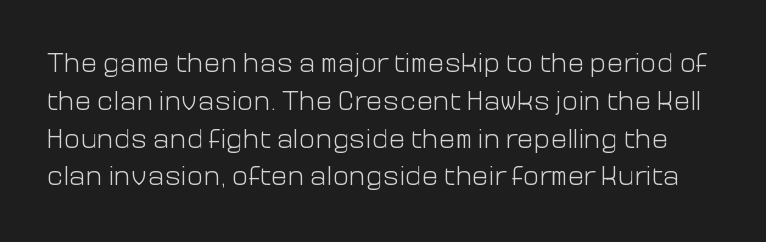
Q: Is the text bold? A: No.
Q: Is the text italic (slanted)? A: No, it is upright.
Q: Is the typeface a serif or a sans-serif typeface? A: Sans-serif.
Q: Is the text underlined? A: No.
Q: Is the spacing between letters normal or unusually wide? A: Normal.
Q: Is the spacing between lines tight, normal or loose? A: Normal.
Q: Width (condensed, normal, or wide)? A: Normal.
Q: Stroke contrast? A: Low.
Q: x-height? A: Medium.
Q: Monospaced? A: No.
